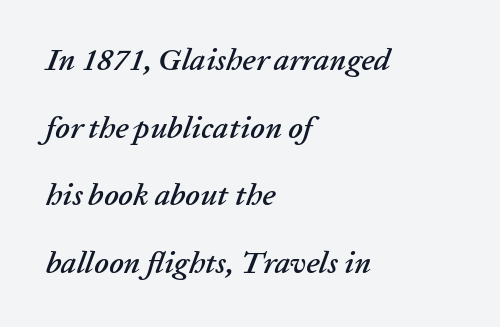
What stands out about the letter spacing? Nothing — it is the standard amount. Letters rest on an invisible, unmarked baseline. Rows of type keep a wide berth in the vertical direction. Tall strokes in this sample are angled rather than plumb. The rag falls on the right side of this text block. You could not count columns in this text — the font is proportionally spaced.
